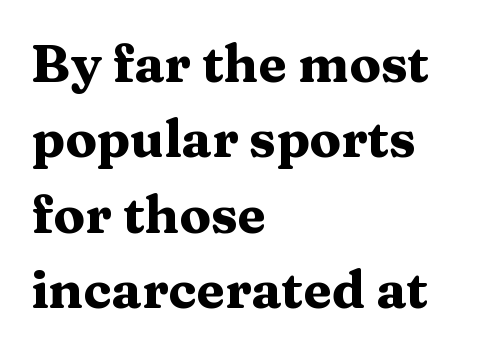
The image shows 52 px heavy, wide serif type, upright; set left-aligned, normal line spacing (1.45x), normal letter spacing, not underlined; medium stroke contrast and a medium x-height.
